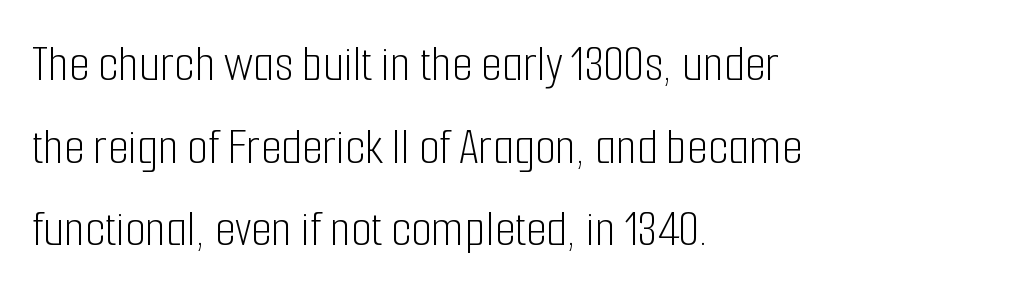
Look at the bottom of the vertical strokes: they stop flat, with no serifs. The lines sit at an ordinary, default distance from one another. Quick note: not italic, upright. A typesetter would call this proportional, since set widths differ per character.
